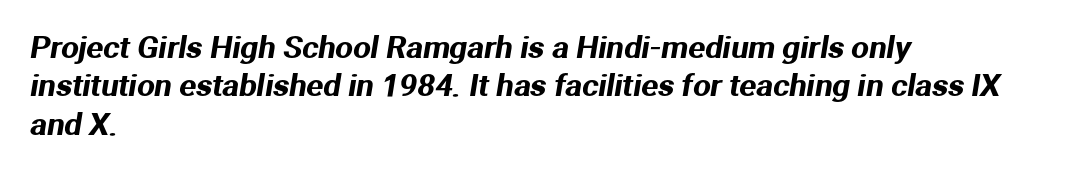
{"serif": "no", "width": "normal", "stroke_contrast": "medium", "x_height": "medium", "monospaced": "no", "underline": "no", "align": "left", "line_spacing_ratio": 1.24, "letter_spacing": "normal", "letter_spacing_em": 0.0, "glyph_px": 31}
